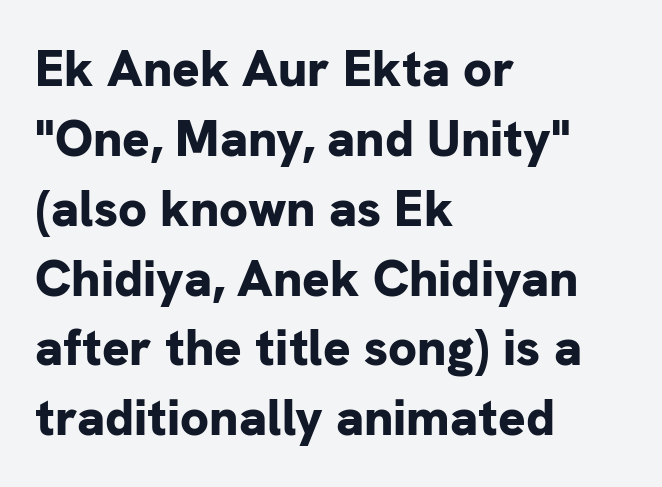
{"serif": "no", "italic": "no", "bold": "yes", "weight": "bold", "width": "normal", "stroke_contrast": "low", "x_height": "medium", "monospaced": "no", "underline": "no", "align": "left", "line_spacing": "normal", "line_spacing_ratio": 1.37, "letter_spacing": "normal", "letter_spacing_em": 0.0, "glyph_px": 51}
